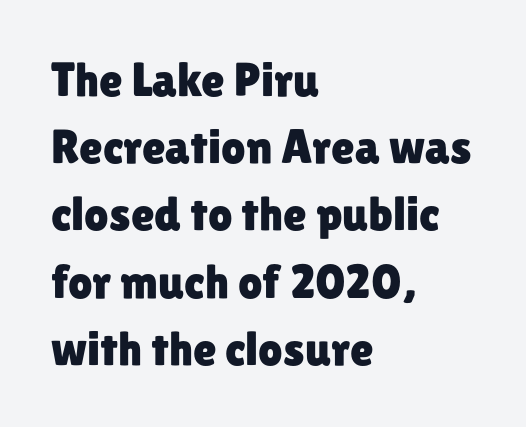
The image shows 48 px sans-serif type, upright; set left-aligned, normal line spacing (1.4x), normal letter spacing, not underlined; low stroke contrast and a medium x-height.
